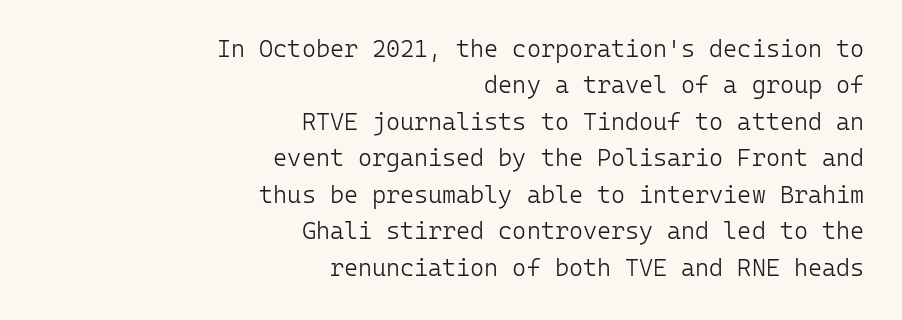
Nope, not italic — everything's standing straight. The characters are drawn with everyday or finer stroke widths. The area under the type is left untouched. Whoever set this chose a conventional vertical rhythm. If you drew a ruler down the right edge, every line would touch it.
